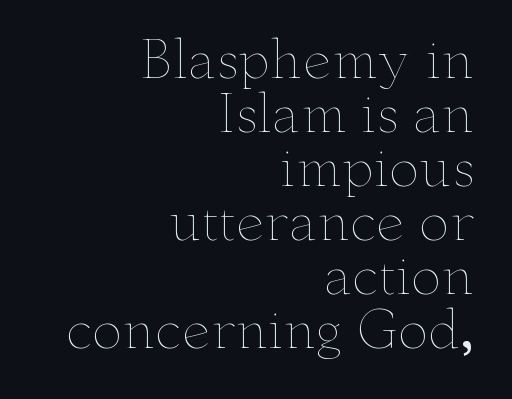
Q: Is the text bold? A: No.
Q: Is the text italic (slanted)? A: No, it is upright.
Q: Is the text underlined? A: No.
Q: How is the paragraph aligned? A: Right-aligned.
Q: Is the spacing between letters normal or unusually wide? A: Normal.
Q: Is the spacing between lines tight, normal or loose? A: Tight.
Q: Width (condensed, normal, or wide)? A: Wide.
Q: Stroke contrast? A: Low.
Q: x-height? A: Small.
Q: Monospaced? A: No.
